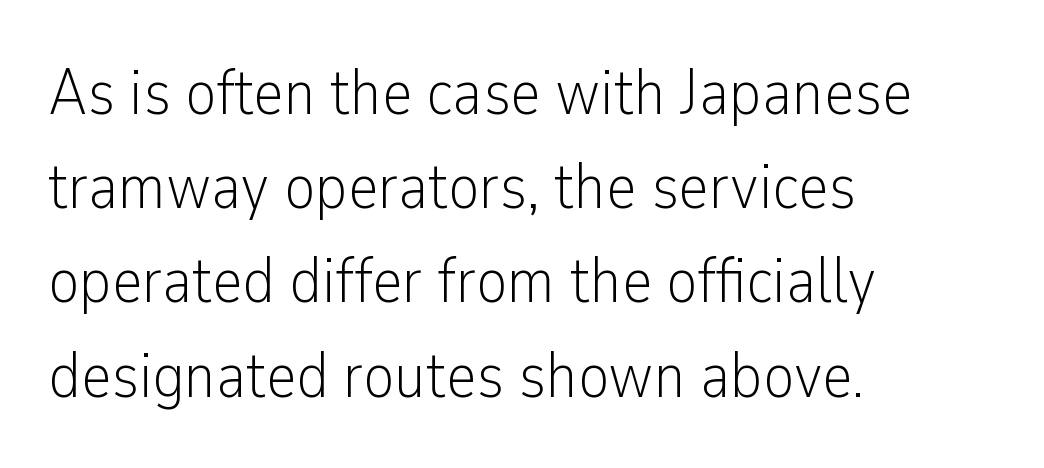
These lines are composed in type without serifs. The letters advance in unequal steps, a hallmark of proportional type. The letterforms sit shoulder to shoulder at normal distance. The lines in this sample share a left origin and differ only in where they stop. Notice how the stems are strictly vertical — no italics here.
